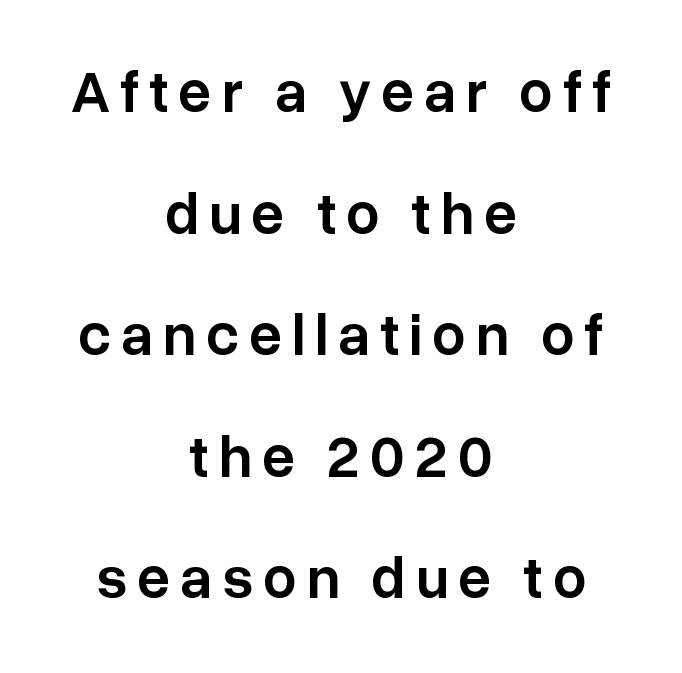
Plain, unruled lines of type. Does the lettering tilt? It doesn't — this is upright. How would I describe the line gaps? Wide and relaxed. How heavy is the stroke? Medium-heavy — a semibold, shy of bold.
